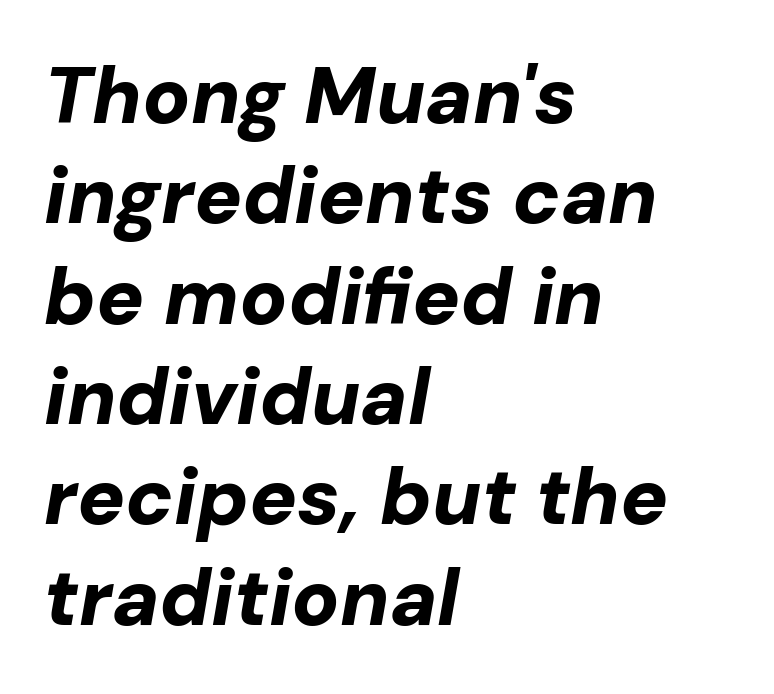
Q: Is the text bold? A: Yes.
Q: Is the text italic (slanted)? A: Yes, it leans right by about 10 degrees.
Q: Is the text underlined? A: No.
Q: How is the paragraph aligned? A: Left-aligned.
Q: Is the spacing between letters normal or unusually wide? A: Normal.
Q: Is the spacing between lines tight, normal or loose? A: Normal.
Q: Width (condensed, normal, or wide)? A: Normal.
Q: Stroke contrast? A: Low.
Q: x-height? A: Medium.
Q: Monospaced? A: No.
